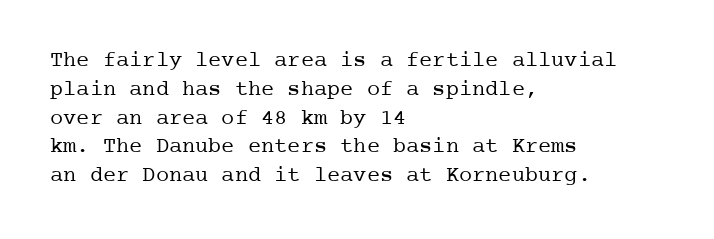
Q: Is the text bold? A: No.
Q: Is the text italic (slanted)? A: No, it is upright.
Q: Is the text underlined? A: No.
Q: How is the paragraph aligned? A: Left-aligned.
Q: Is the spacing between letters normal or unusually wide? A: Normal.
Q: Is the spacing between lines tight, normal or loose? A: Normal.
